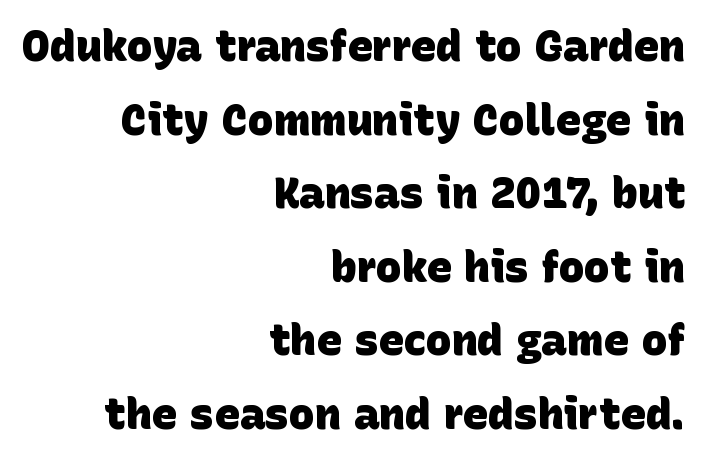
Q: Is the text bold? A: Yes.
Q: Is the typeface a serif or a sans-serif typeface? A: Sans-serif.
Q: Is the text underlined? A: No.
Q: How is the paragraph aligned? A: Right-aligned.
Q: Is the spacing between letters normal or unusually wide? A: Normal.
Q: Width (condensed, normal, or wide)? A: Normal.
Q: Stroke contrast? A: Low.
Q: x-height? A: Large.
Q: Monospaced? A: No.
